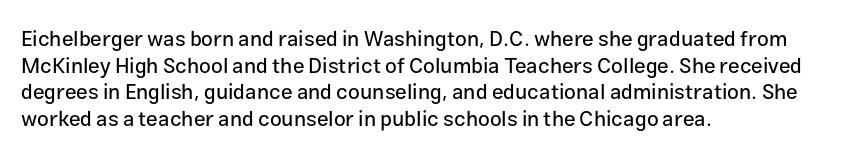
{"italic": "no", "underline": "no", "align": "left", "line_spacing": "normal", "line_spacing_ratio": 1.27, "letter_spacing": "normal", "letter_spacing_em": 0.0, "glyph_px": 21}
